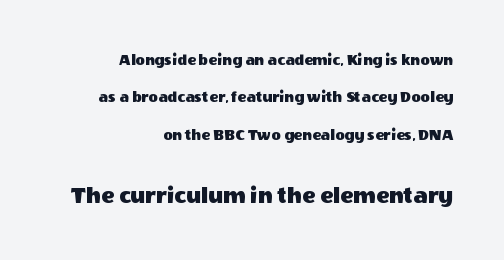
No extra tracking has been applied to these lines. The space directly below the letters is spotless. Larger block? The one below; the one above is distinctly smaller. This is roman type, the default non-slanted kind. The rendering anchors every line to the right-hand side.
